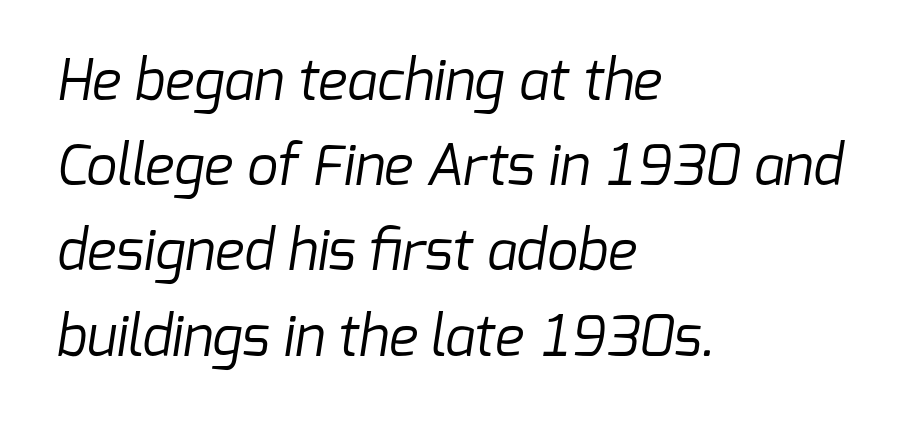
The image shows 55 px regular-weight sans-serif type; set left-aligned, normal line spacing (1.55x), normal letter spacing, not underlined; low stroke contrast and a medium x-height.
